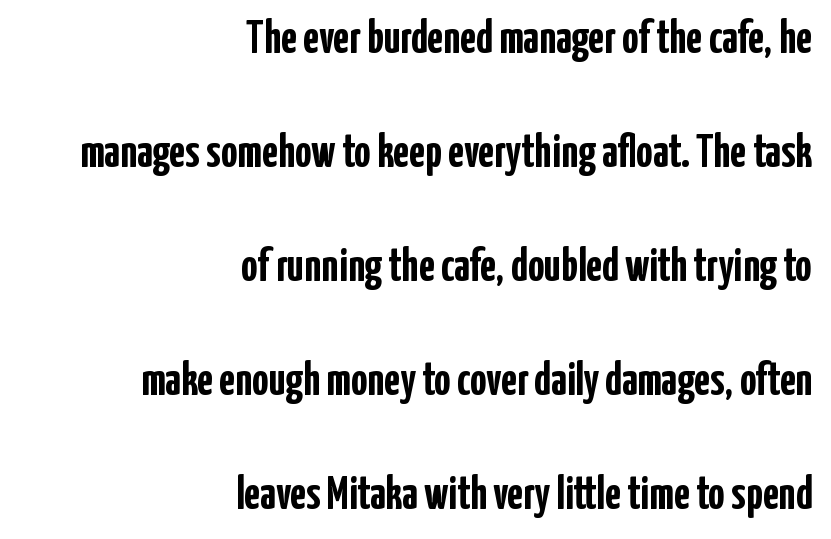
{"serif": "no", "italic": "no", "bold": "yes", "weight": "semibold", "width": "condensed", "stroke_contrast": "low", "x_height": "medium", "monospaced": "no", "underline": "no", "align": "right", "line_spacing": "loose", "line_spacing_ratio": 2.48, "letter_spacing": "normal", "letter_spacing_em": 0.0, "glyph_px": 46}
